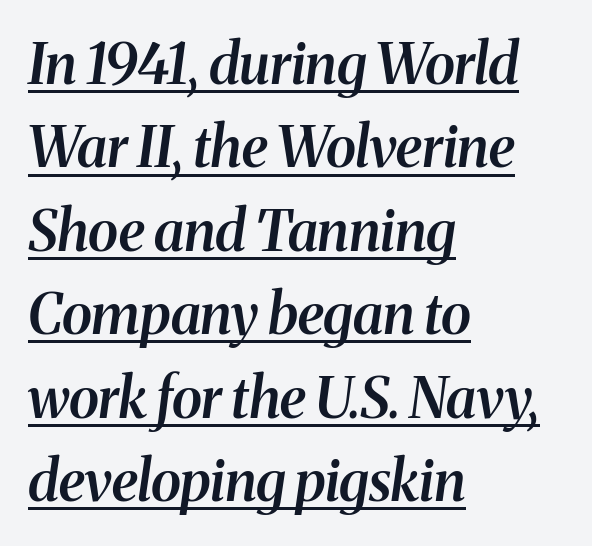
The letters advance in unequal steps, a hallmark of proportional type. All the whitespace from short lines collects on the right. Leading matches the norm, producing a regular column. To sum up the face: it has serifs.
